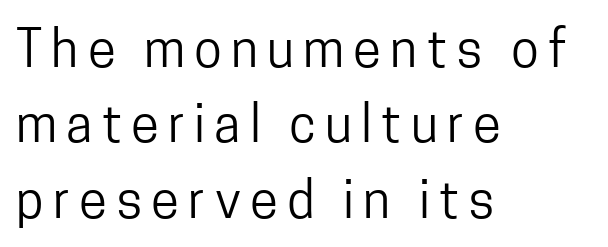
{"serif": "no", "italic": "no", "bold": "no", "weight": "regular", "width": "condensed", "stroke_contrast": "low", "x_height": "medium", "monospaced": "no", "underline": "no", "align": "left", "line_spacing": "normal", "line_spacing_ratio": 1.48, "glyph_px": 51}
